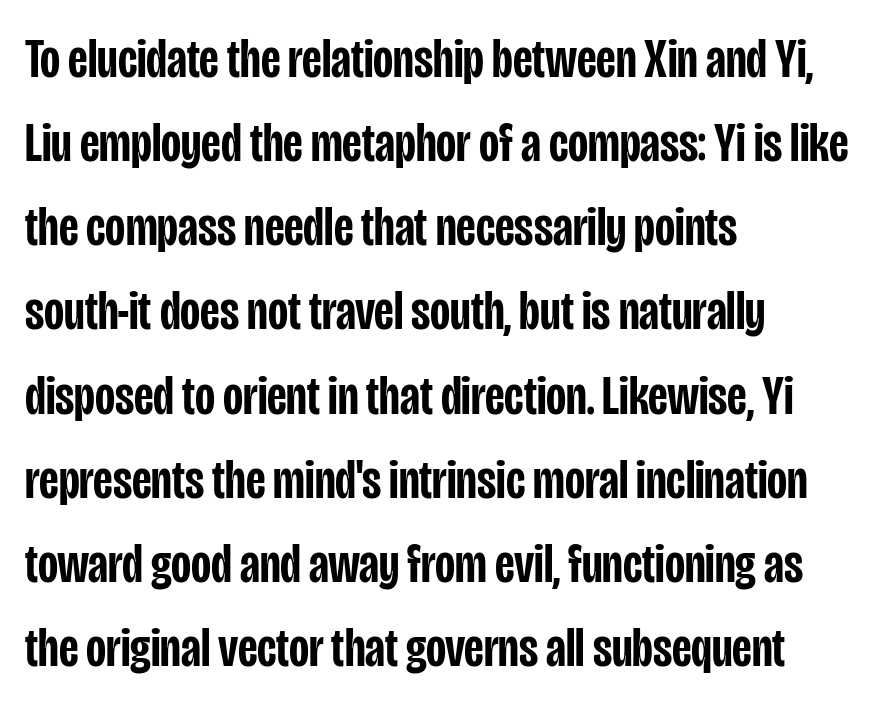
Emphasis by weight is partial: semibold. Look at the bottom of the vertical strokes: they stop flat, with no serifs. You could not count columns in this text — the font is proportionally spaced. What's the leading like? Ordinary, nothing unusual.
